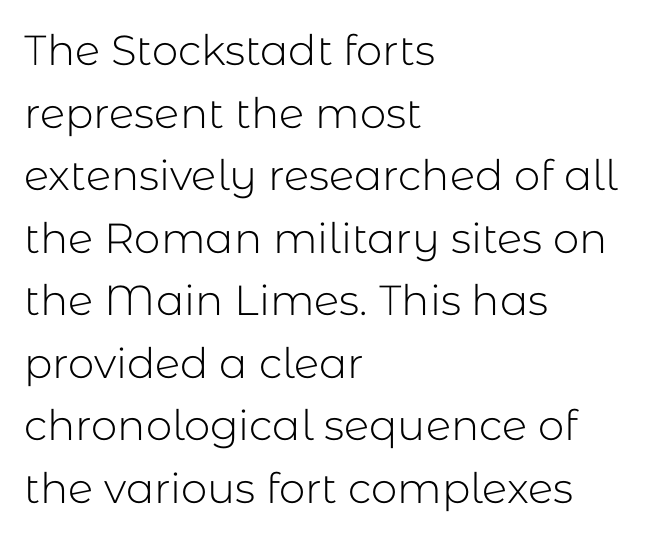
{"serif": "no", "italic": "no", "bold": "no", "weight": "light", "width": "normal", "stroke_contrast": "low", "x_height": "medium", "monospaced": "no", "underline": "no", "align": "left", "line_spacing": "normal", "line_spacing_ratio": 1.49, "letter_spacing": "normal", "letter_spacing_em": 0.0, "glyph_px": 42}
